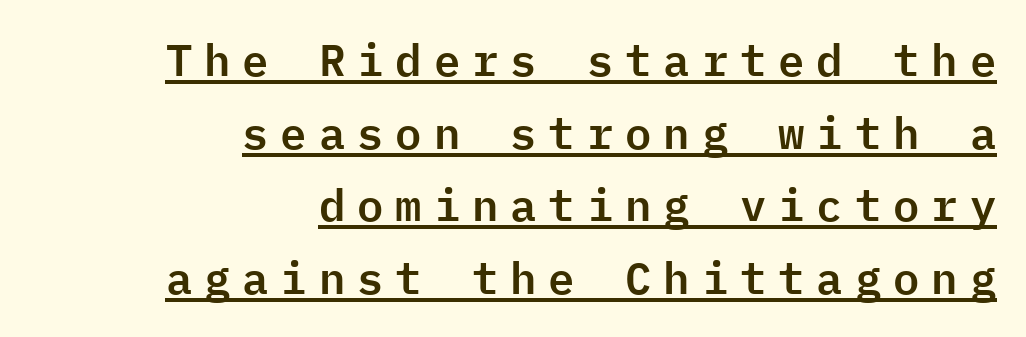
The image shows 44 px sans-serif type, upright, monospaced; set right-aligned, normal line spacing (1.65x), unusually wide letter spacing (+0.27 em), underlined; low stroke contrast and a medium x-height.
